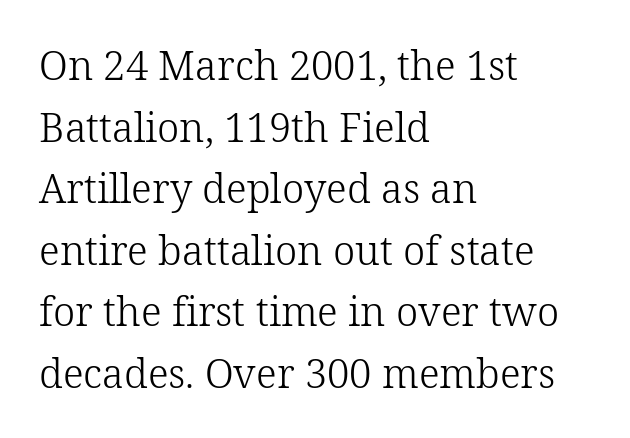
Descenders hang freely into open space. A typesetter would call this proportional, since set widths differ per character. Vertical stems look standard width or narrower in stroke. The face used here is rendered with its standard letterfit. If you drew a ruler down the left edge, every line would touch it. Baseline-to-baseline distance is the conventional proportion of letter height.
